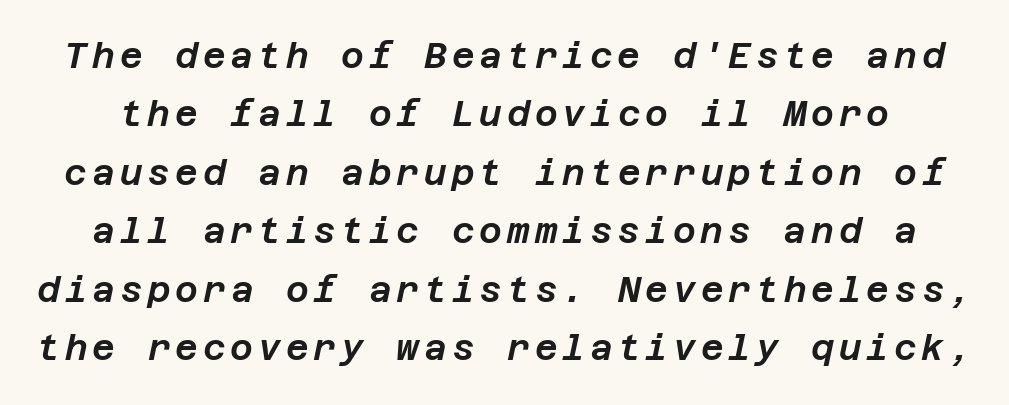
{"italic": "yes", "lean": "right", "slant_degrees": 12, "width": "normal", "stroke_contrast": "low", "x_height": "large", "underline": "no", "line_spacing": "normal", "line_spacing_ratio": 1.67, "glyph_px": 35}
